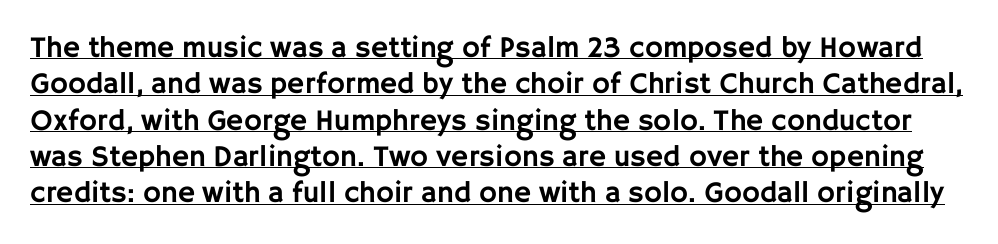
{"serif": "no", "italic": "no", "width": "normal", "stroke_contrast": "low", "x_height": "large", "monospaced": "no", "underline": "yes", "line_spacing_ratio": 1.21, "letter_spacing": "normal", "letter_spacing_em": 0.0, "glyph_px": 30}
